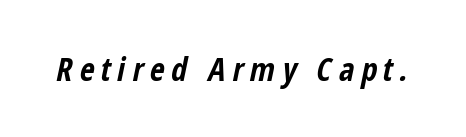
The lettering tilts uniformly, giving the passage an italic look. Heavy-handed strokes throughout: this text is bold. These lines are rendered in a variable-pitch font. Just letters on the line, the space beneath them empty. This sample uses expanded letter spacing, leaving extra air between glyphs.
